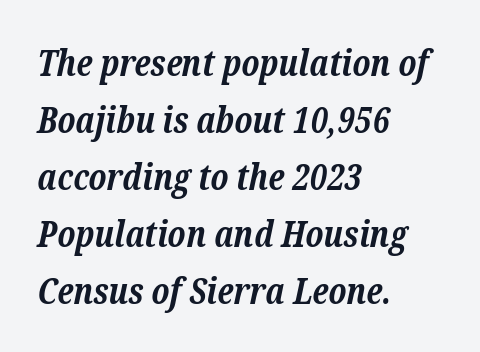
The image shows 36 px bold serif type, italic (leaning right); set left-aligned, normal line spacing (1.58x), normal letter spacing, not underlined; low stroke contrast and a medium x-height.
